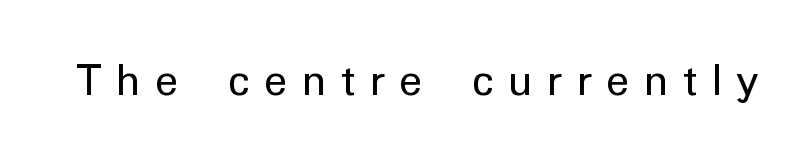
The image shows 42 px regular-weight sans-serif type, upright; set unusually wide letter spacing (+0.33 em), not underlined; low stroke contrast and a medium x-height.
